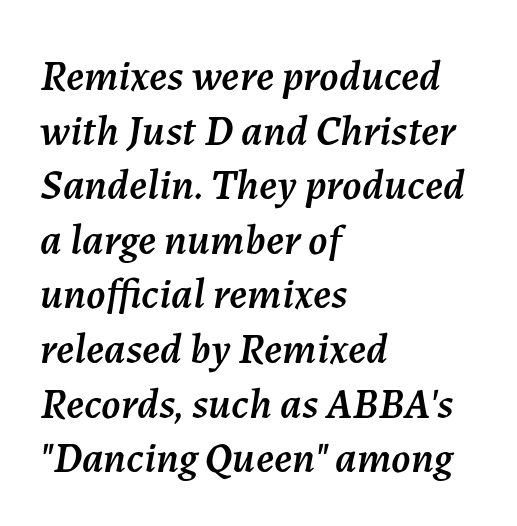
Here the designer chose a conventional face with non-uniform glyph widths. The space beneath each line is pristine and unruled. The type is set solid horizontally, with unmodified tracking. These lines are set flush left with a ragged right edge.
